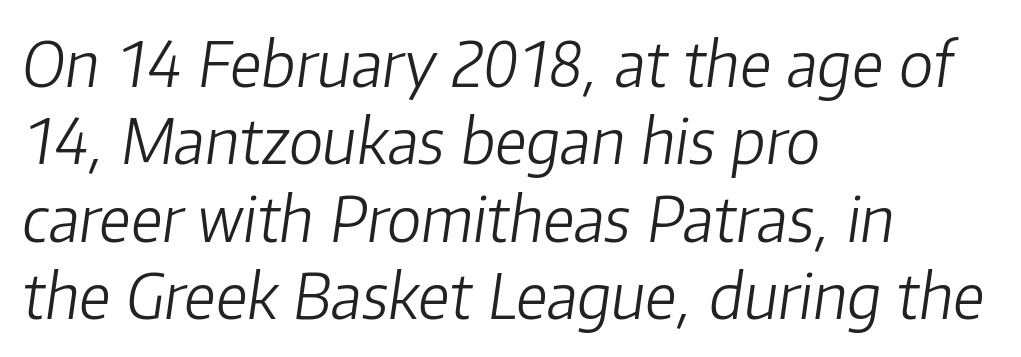
The image shows 62 px light type, italic (leaning right); set left-aligned, normal line spacing (1.25x), normal letter spacing, not underlined; low stroke contrast and a medium x-height.
